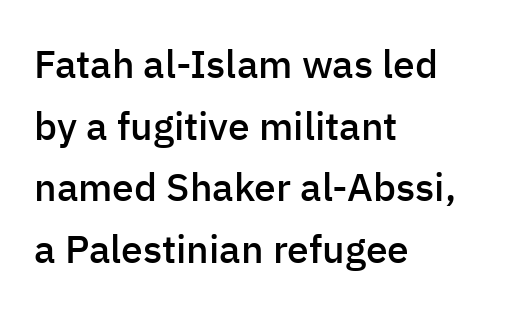
The image shows 39 px semibold sans-serif type, upright; set left-aligned, normal line spacing (1.58x), normal letter spacing, not underlined; low stroke contrast and a medium x-height.
